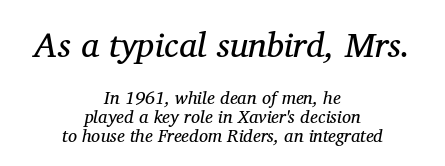
Q: Is the text bold? A: No.
Q: Is the text italic (slanted)? A: Yes, it leans right by about 11 degrees.
Q: Is the typeface a serif or a sans-serif typeface? A: Serif.
Q: Is the text underlined? A: No.
Q: How is the paragraph aligned? A: Centered.
Q: Is the spacing between letters normal or unusually wide? A: Normal.
Q: Is the spacing between lines tight, normal or loose? A: Tight.
Q: Which block of text is set in a larger size, the first (top) or the second (bottom)? A: The first (top) one.
Q: Width (condensed, normal, or wide)? A: Normal.
Q: Stroke contrast? A: Medium.
Q: x-height? A: Medium.
Q: Monospaced? A: No.
